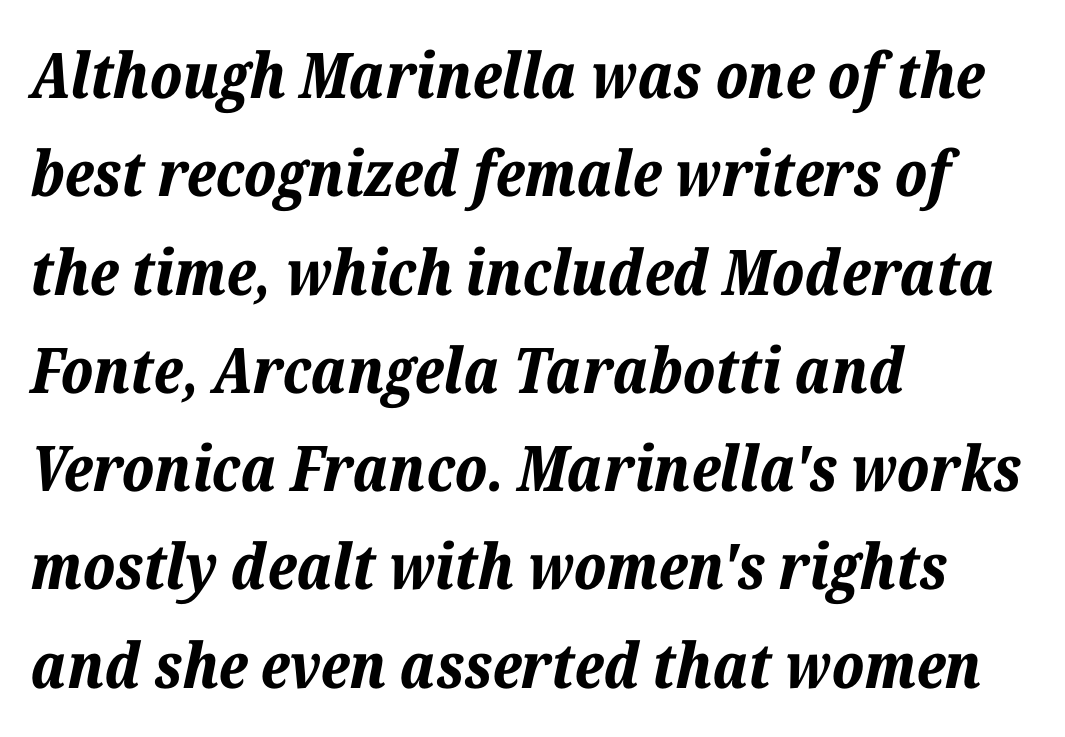
This rendering features lettering with no underline. The font is running at its bold setting. Where is the straight margin? On the left. You could not count columns in this text — the font is proportionally spaced.
